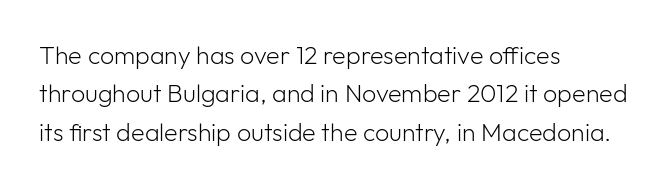
{"italic": "no", "bold": "no", "underline": "no", "align": "left", "line_spacing": "normal", "line_spacing_ratio": 1.54, "letter_spacing": "normal", "letter_spacing_em": 0.0, "glyph_px": 25}
